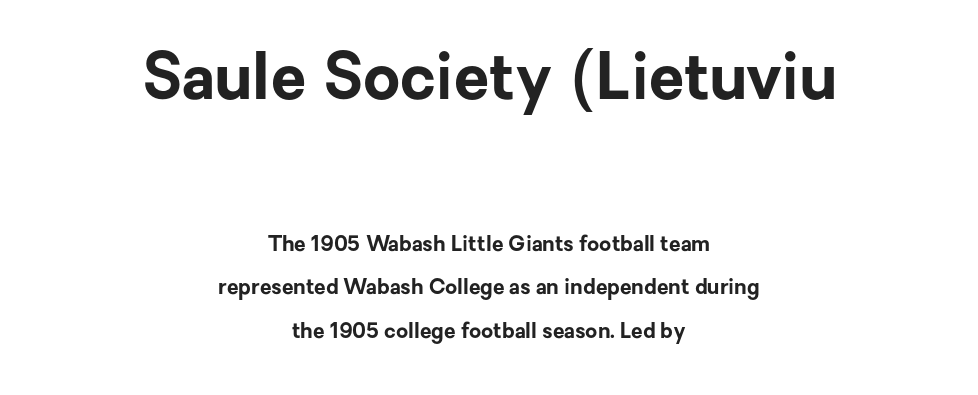
{"serif": "no", "italic": "no", "bold": "yes", "weight": "bold", "width": "normal", "stroke_contrast": "low", "x_height": "medium", "monospaced": "no", "underline": "no", "align": "center", "line_spacing": "loose", "line_spacing_ratio": 2.07, "letter_spacing": "normal", "letter_spacing_em": 0.0, "larger_block": "first", "size_ratio": 3.05, "glyph_px": 64}
